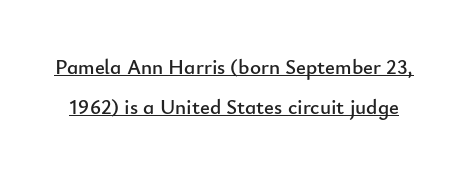
Compared with undecorated copy, this sample adds a rule below the words. Unlike italic type, these characters show no tilt at all. Honestly, the letter spacing is just normal — you wouldn't notice it. Each new line begins a long way beneath the previous one.
